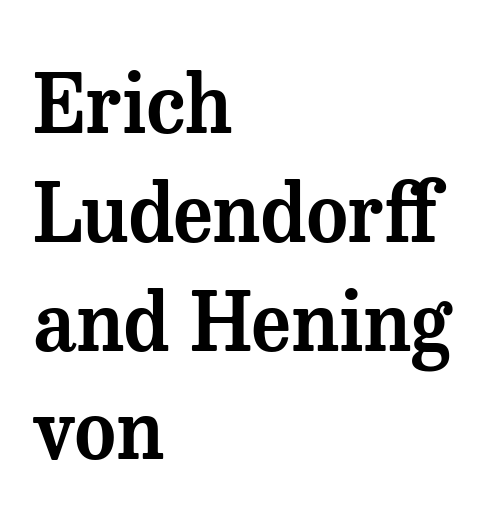
{"serif": "yes", "italic": "no", "width": "normal", "stroke_contrast": "medium", "x_height": "medium", "monospaced": "no", "underline": "no", "align": "left", "line_spacing": "normal", "line_spacing_ratio": 1.36, "letter_spacing": "normal", "letter_spacing_em": 0.0, "glyph_px": 80}
